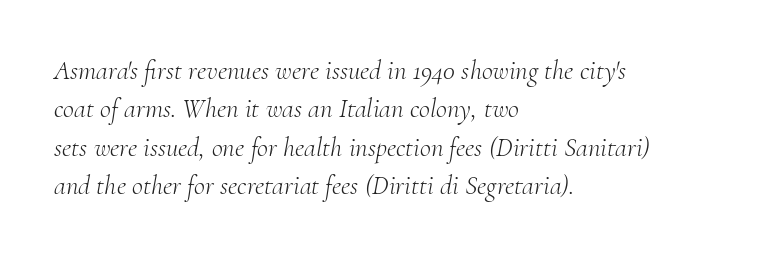
Q: Is the text bold? A: No.
Q: Is the text italic (slanted)? A: Yes, it leans right by about 10 degrees.
Q: Is the text underlined? A: No.
Q: How is the paragraph aligned? A: Left-aligned.
Q: Is the spacing between letters normal or unusually wide? A: Normal.
Q: Is the spacing between lines tight, normal or loose? A: Normal.
